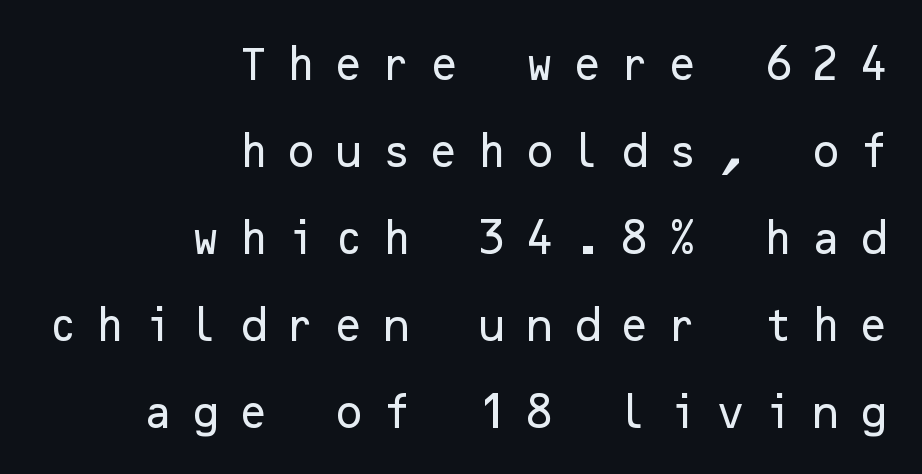
{"serif": "no", "italic": "no", "width": "normal", "stroke_contrast": "low", "x_height": "medium", "underline": "no", "align": "right", "line_spacing": "loose", "line_spacing_ratio": 2.42, "letter_spacing": "wide", "letter_spacing_em": 0.46, "glyph_px": 36}
